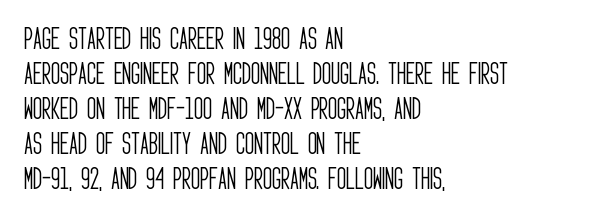
The image shows 25 px text type, upright; set left-aligned, normal line spacing (1.4x), normal letter spacing, not underlined.
